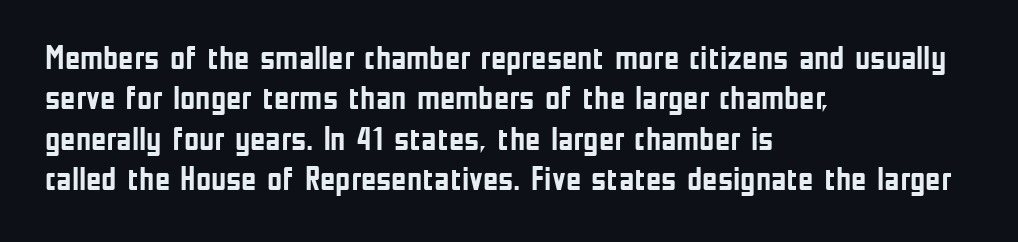
Letter spacing: default. Quick note: not italic, upright. No word sits above an underline. Stroke thickness is high; the sample reads as a true bold. Note the varied advance widths — an 'i' is clearly narrower than an 'm'.
